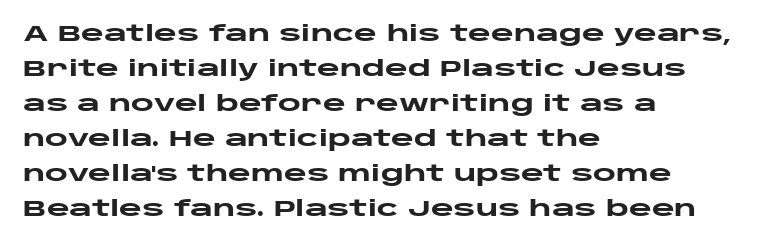
{"italic": "no", "bold": "yes", "underline": "no", "align": "left", "line_spacing": "normal", "line_spacing_ratio": 1.59, "letter_spacing": "normal", "letter_spacing_em": 0.0, "glyph_px": 22}
